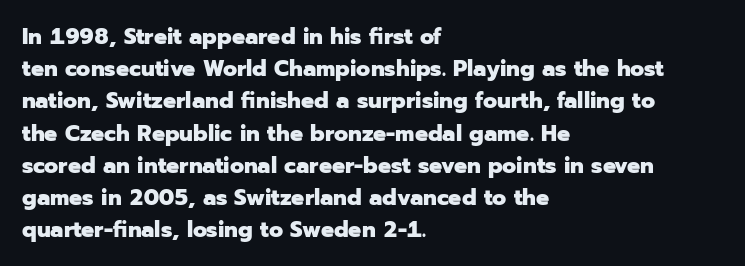
The image shows 23 px bold type, upright; set left-aligned, normal line spacing (1.4x), normal letter spacing, not underlined.
